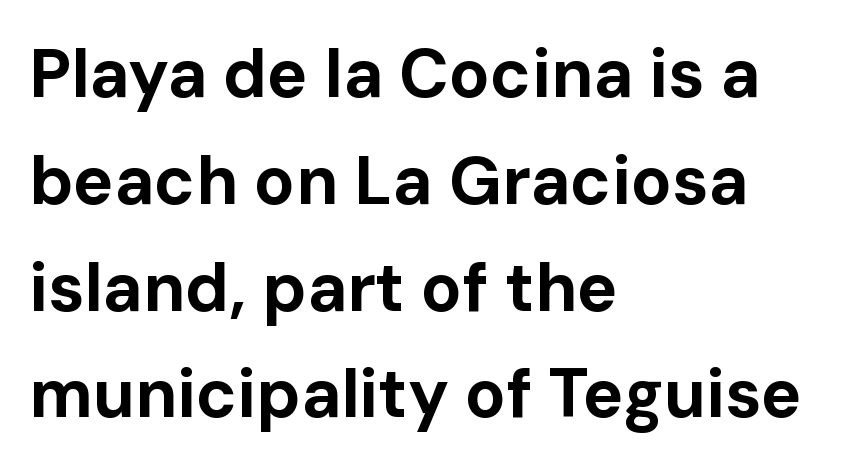
The image shows 68 px bold sans-serif type, upright; set left-aligned, normal line spacing (1.57x), normal letter spacing, not underlined; low stroke contrast and a medium x-height.
